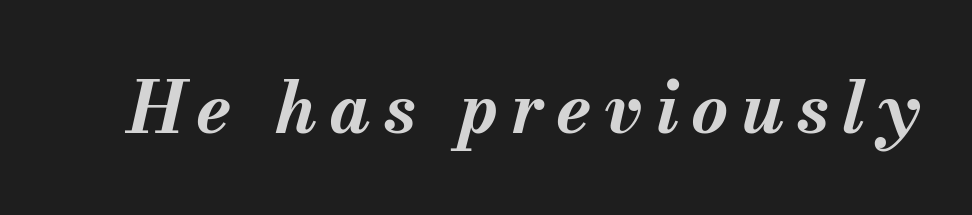
Q: Is the text bold? A: Yes.
Q: Is the text italic (slanted)? A: Yes, it leans right by about 13 degrees.
Q: Is the text underlined? A: No.
Q: Width (condensed, normal, or wide)? A: Normal.
Q: Stroke contrast? A: Medium.
Q: x-height? A: Small.
Q: Monospaced? A: No.
